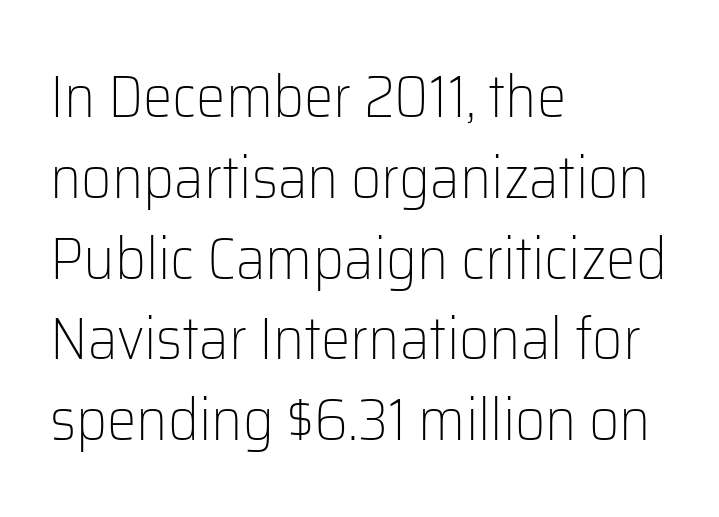
Q: Is the text bold? A: No.
Q: Is the text italic (slanted)? A: No, it is upright.
Q: Is the typeface a serif or a sans-serif typeface? A: Sans-serif.
Q: Is the text underlined? A: No.
Q: How is the paragraph aligned? A: Left-aligned.
Q: Is the spacing between letters normal or unusually wide? A: Normal.
Q: Is the spacing between lines tight, normal or loose? A: Normal.
Q: Width (condensed, normal, or wide)? A: Normal.
Q: Stroke contrast? A: Low.
Q: x-height? A: Medium.
Q: Monospaced? A: No.
